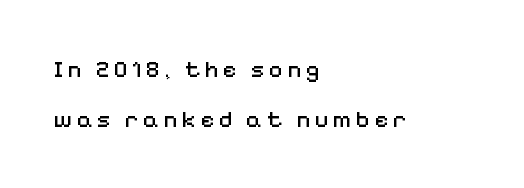
The image shows 24 px text type, upright; set left-aligned, loose line spacing (2.07x), not underlined.
